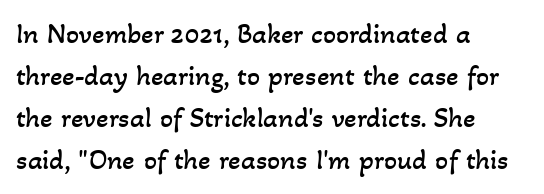
Q: Is the text bold? A: No.
Q: Is the text underlined? A: No.
Q: How is the paragraph aligned? A: Left-aligned.
Q: Is the spacing between letters normal or unusually wide? A: Normal.
Q: Is the spacing between lines tight, normal or loose? A: Normal.
Q: Width (condensed, normal, or wide)? A: Normal.
Q: Stroke contrast? A: Low.
Q: x-height? A: Small.
Q: Monospaced? A: No.
